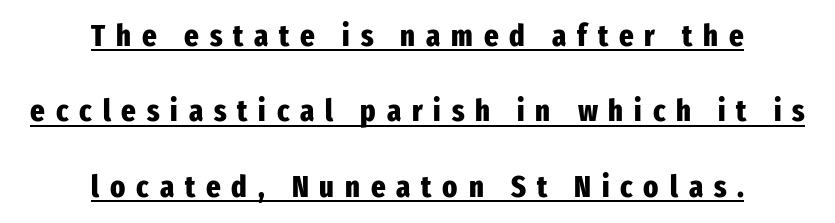
The whitespace from short lines is split evenly between both sides. A typographer would call this underscored text. The rendering uses a bold face; every stroke is thick and dark. Note the varied advance widths — an 'i' is clearly narrower than an 'm'.
